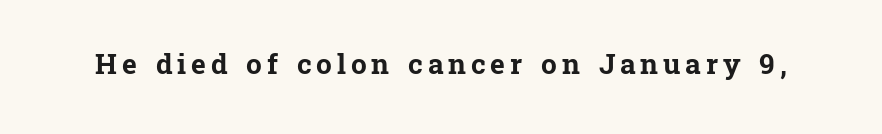
{"serif": "yes", "italic": "no", "bold": "yes", "weight": "bold", "width": "normal", "stroke_contrast": "low", "x_height": "medium", "monospaced": "no", "underline": "no", "glyph_px": 28}
